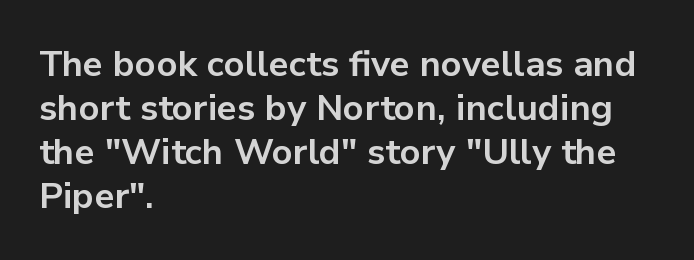
{"serif": "no", "italic": "no", "bold": "yes", "weight": "bold", "width": "normal", "stroke_contrast": "low", "x_height": "medium", "monospaced": "no", "underline": "no", "align": "left", "line_spacing_ratio": 1.22, "letter_spacing": "normal", "letter_spacing_em": 0.0, "glyph_px": 36}
